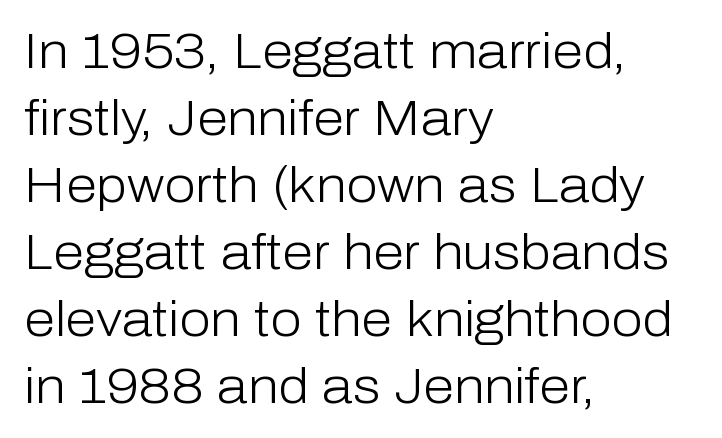
Think of a printed novel: that variable character pitch is what you see here. Every character sits straight up, as roman type does. This is not heavy type; no bold has been used. The paragraph shown leans on its left margin. Beneath every word, the page is bare.
